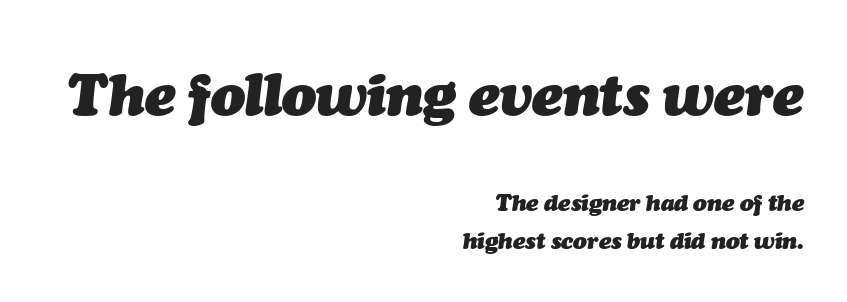
{"italic": "yes", "lean": "right", "slant_degrees": 7, "bold": "yes", "weight": "heavy", "width": "normal", "stroke_contrast": "medium", "x_height": "medium", "monospaced": "no", "underline": "no", "align": "right", "line_spacing": "normal", "line_spacing_ratio": 1.64, "letter_spacing": "normal", "letter_spacing_em": 0.0, "larger_block": "first", "size_ratio": 2.48, "glyph_px": 57}
